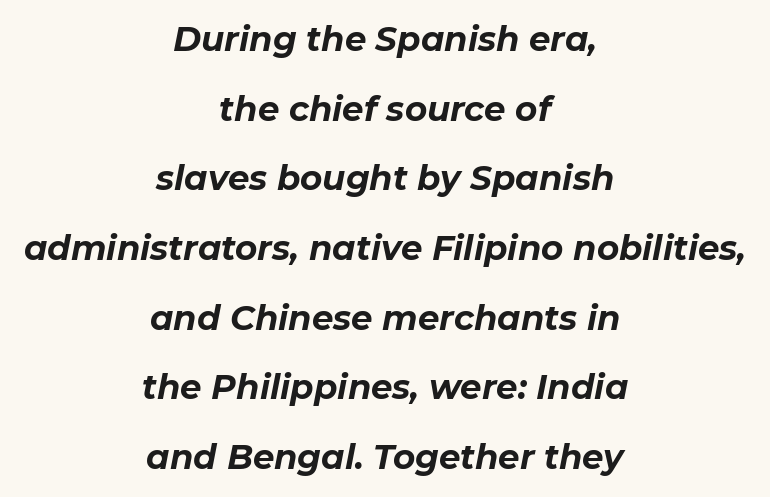
Descenders hang freely into open space. The specimen reads as italic at a glance. This rendering uses center alignment, leaving both contours irregular but symmetric. The type is set solid horizontally, with unmodified tracking. Look at the stroke-to-counter ratio: heavy, a bold. This sample has the flowing, uneven cadence of proportional lettering.
